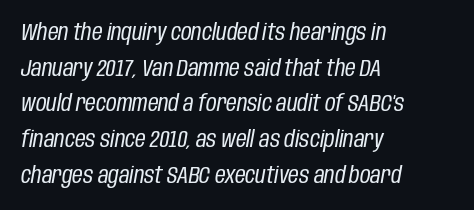
The image shows 23 px text type, italic (leaning right); set left-aligned, normal line spacing (1.55x), normal letter spacing, not underlined.
